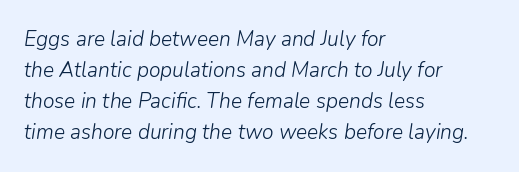
{"italic": "yes", "lean": "right", "slant_degrees": 9, "bold": "no", "underline": "no", "align": "left", "line_spacing": "normal", "line_spacing_ratio": 1.48, "letter_spacing": "normal", "letter_spacing_em": 0.0, "glyph_px": 21}
